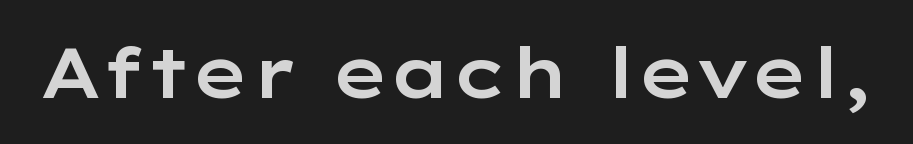
The rendering shows plain stroke endings on the letterforms — a sans-serif design. The type sits square on the baseline with zero lean. The words here are not underlined. How are the letters spaced? Ordinarily, with no added tracking.
